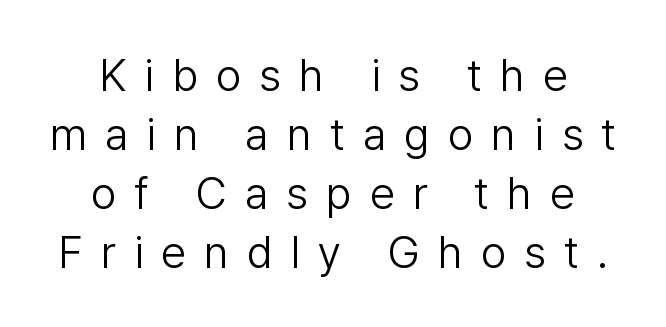
Quick note: interline space is typical. Think of a printed novel: that variable character pitch is what you see here. Typographically, this falls in the sans-serif category. Unmarked baselines from the first word to the last.
